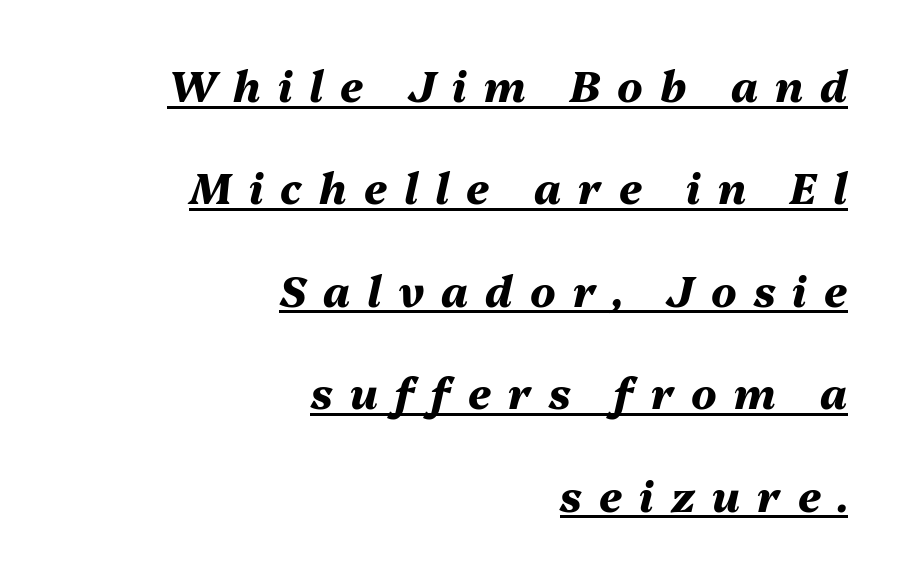
The image shows 42 px heavy type, italic (leaning right); set right-aligned, loose line spacing (2.44x), unusually wide letter spacing (+0.41 em), underlined; medium stroke contrast and a medium x-height.
